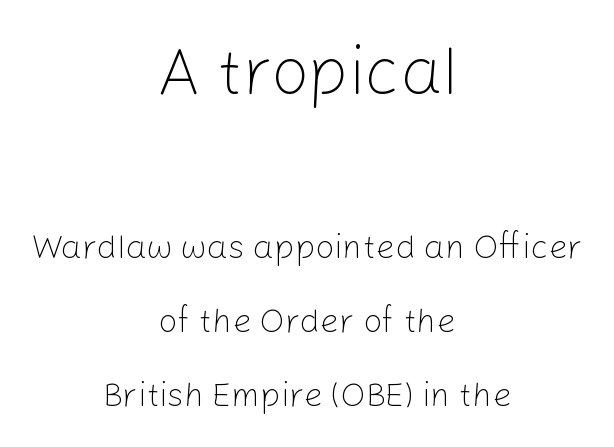
This is the regular roman posture of the typeface. This sample uses a sans-serif face. The letterforms sit at book weight or below. Looks like regular typesetting: each glyph gets only the width it needs. The space between consecutive lines is lavish.
